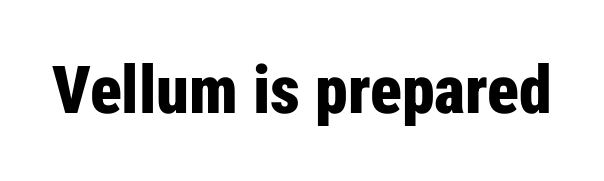
The image shows 66 px bold, condensed sans-serif type, upright; set normal letter spacing, not underlined; low stroke contrast and a medium x-height.
